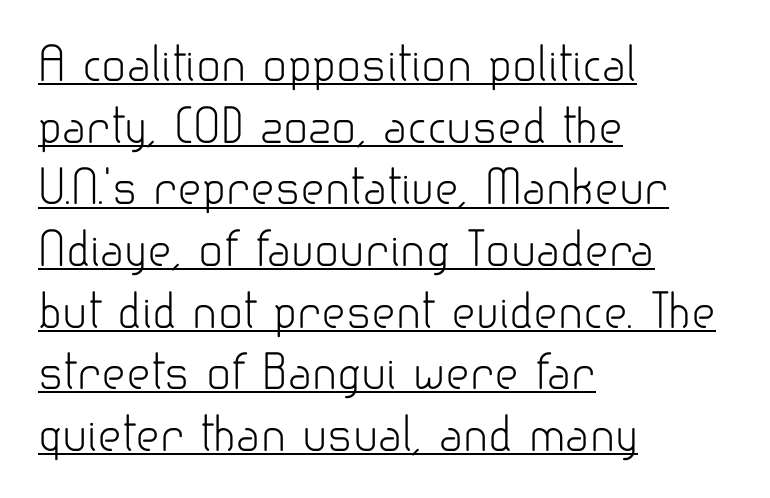
The image shows 46 px light sans-serif type, upright; set left-aligned, normal line spacing (1.34x), normal letter spacing, underlined; low stroke contrast and a small x-height.
